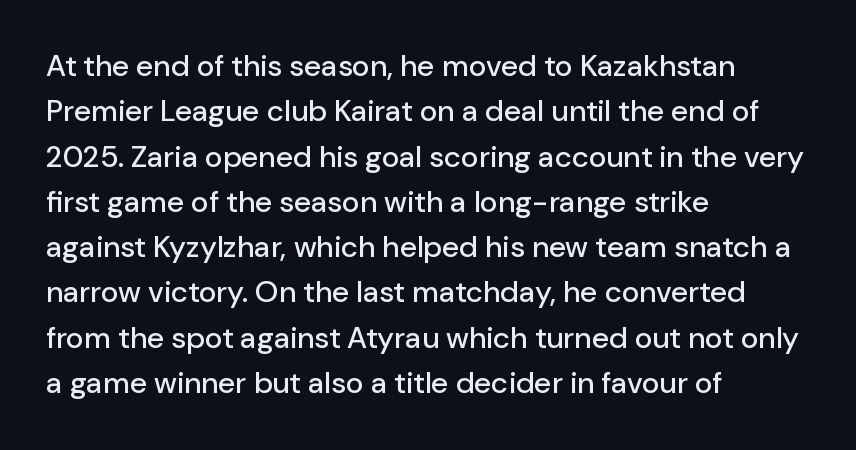
Q: Is the text italic (slanted)? A: No, it is upright.
Q: Is the typeface a serif or a sans-serif typeface? A: Sans-serif.
Q: Is the text underlined? A: No.
Q: How is the paragraph aligned? A: Left-aligned.
Q: Is the spacing between letters normal or unusually wide? A: Normal.
Q: Is the spacing between lines tight, normal or loose? A: Normal.
Q: Width (condensed, normal, or wide)? A: Normal.
Q: Stroke contrast? A: Low.
Q: x-height? A: Medium.
Q: Monospaced? A: No.
